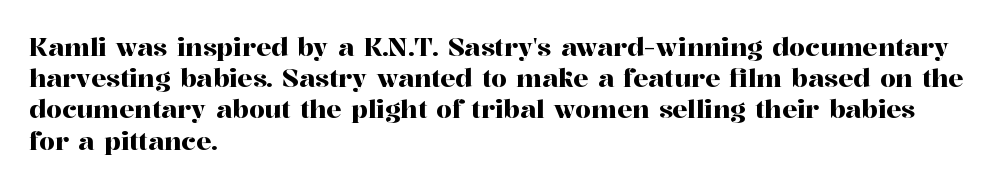
{"italic": "no", "underline": "no", "align": "left", "line_spacing": "normal", "line_spacing_ratio": 1.25, "letter_spacing": "normal", "letter_spacing_em": 0.0, "glyph_px": 25}
